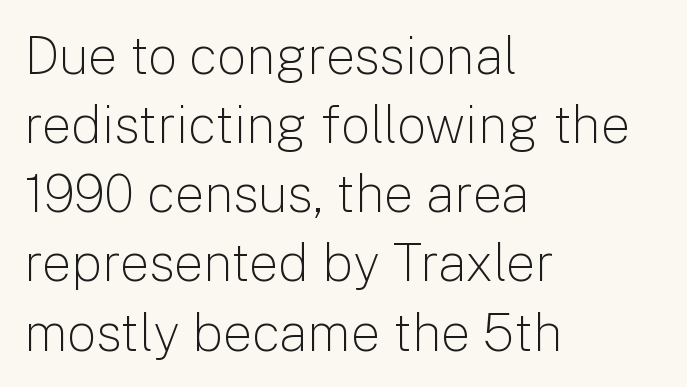
Q: Is the text bold? A: No.
Q: Is the text italic (slanted)? A: No, it is upright.
Q: Is the typeface a serif or a sans-serif typeface? A: Sans-serif.
Q: Is the text underlined? A: No.
Q: How is the paragraph aligned? A: Left-aligned.
Q: Is the spacing between letters normal or unusually wide? A: Normal.
Q: Is the spacing between lines tight, normal or loose? A: Normal.
Q: Width (condensed, normal, or wide)? A: Normal.
Q: Stroke contrast? A: Low.
Q: x-height? A: Medium.
Q: Monospaced? A: No.
